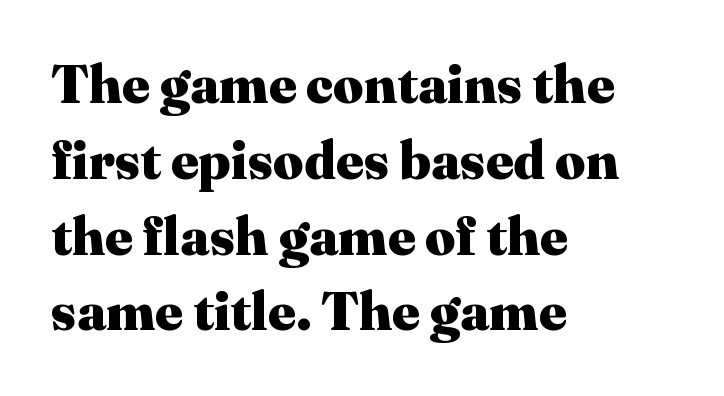
Q: Is the text bold? A: Yes.
Q: Is the text italic (slanted)? A: No, it is upright.
Q: Is the typeface a serif or a sans-serif typeface? A: Serif.
Q: Is the text underlined? A: No.
Q: How is the paragraph aligned? A: Left-aligned.
Q: Is the spacing between letters normal or unusually wide? A: Normal.
Q: Is the spacing between lines tight, normal or loose? A: Normal.
Q: Width (condensed, normal, or wide)? A: Normal.
Q: Stroke contrast? A: Medium.
Q: x-height? A: Medium.
Q: Monospaced? A: No.
